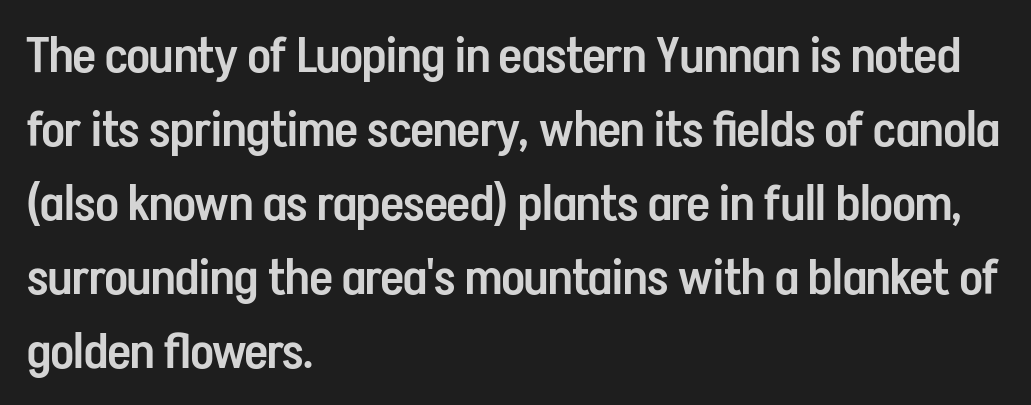
{"serif": "no", "italic": "no", "bold": "semi", "weight": "semibold", "width": "condensed", "stroke_contrast": "low", "x_height": "medium", "monospaced": "no", "underline": "no", "align": "left", "line_spacing": "normal", "line_spacing_ratio": 1.48, "letter_spacing": "normal", "letter_spacing_em": 0.0, "glyph_px": 50}
